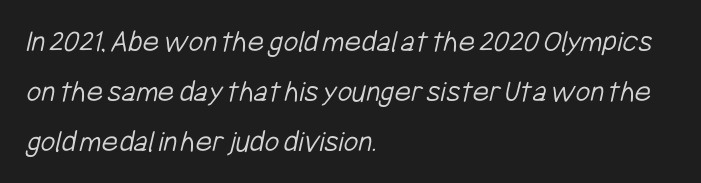
Q: Is the text bold? A: No.
Q: Is the typeface a serif or a sans-serif typeface? A: Sans-serif.
Q: Is the text underlined? A: No.
Q: How is the paragraph aligned? A: Left-aligned.
Q: Is the spacing between letters normal or unusually wide? A: Normal.
Q: Is the spacing between lines tight, normal or loose? A: Normal.
Q: Width (condensed, normal, or wide)? A: Condensed.
Q: Stroke contrast? A: Low.
Q: x-height? A: Medium.
Q: Monospaced? A: No.
